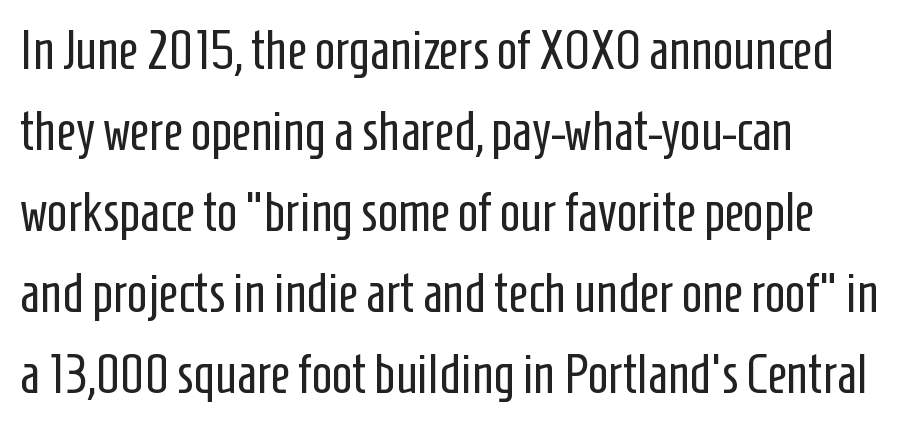
Q: Is the text bold? A: No.
Q: Is the text italic (slanted)? A: No, it is upright.
Q: Is the typeface a serif or a sans-serif typeface? A: Sans-serif.
Q: Is the text underlined? A: No.
Q: How is the paragraph aligned? A: Left-aligned.
Q: Is the spacing between letters normal or unusually wide? A: Normal.
Q: Is the spacing between lines tight, normal or loose? A: Normal.
Q: Width (condensed, normal, or wide)? A: Condensed.
Q: Stroke contrast? A: Low.
Q: x-height? A: Medium.
Q: Monospaced? A: No.
